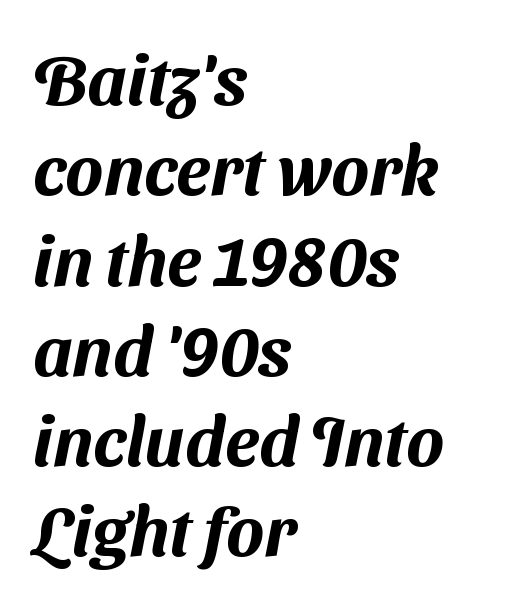
{"serif": "no", "width": "normal", "stroke_contrast": "medium", "x_height": "medium", "monospaced": "no", "underline": "no", "align": "left", "line_spacing": "normal", "line_spacing_ratio": 1.29, "letter_spacing": "normal", "letter_spacing_em": 0.0, "glyph_px": 70}
